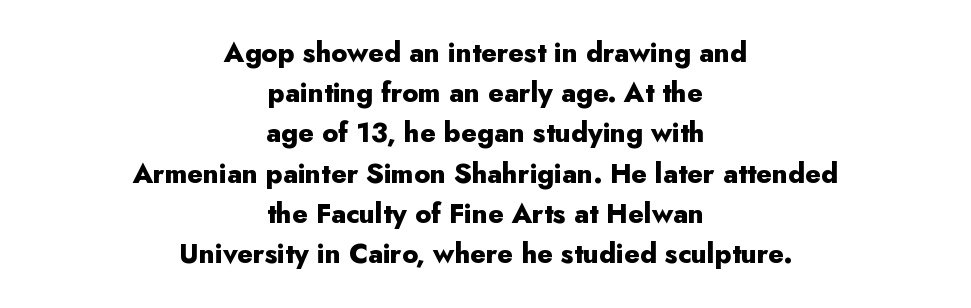
Every stem runs plumb, perpendicular to the baseline. Any mark beneath the type? The region is blank. The leading is moderate, giving the passage an even texture. The compositor balanced each line on the midline. The characters look thick and weighty, a clear bold.
